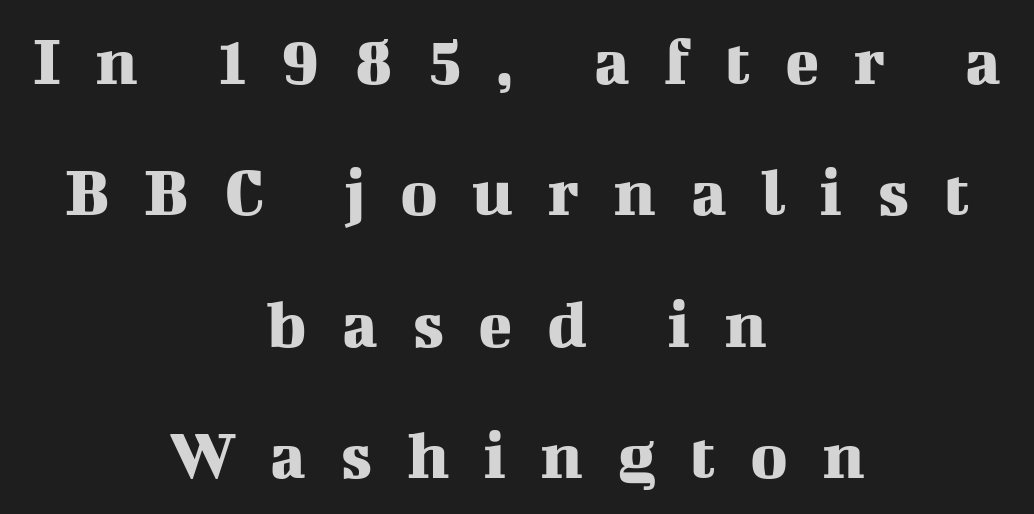
{"serif": "yes", "italic": "no", "width": "normal", "stroke_contrast": "medium", "x_height": "medium", "monospaced": "no", "underline": "no", "align": "center", "line_spacing_ratio": 1.85, "letter_spacing": "wide", "letter_spacing_em": 0.48, "glyph_px": 71}
